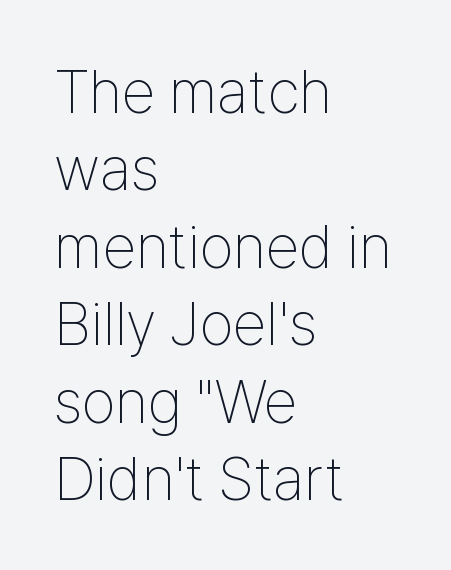
Q: Is the text bold? A: No.
Q: Is the text italic (slanted)? A: No, it is upright.
Q: Is the typeface a serif or a sans-serif typeface? A: Sans-serif.
Q: Is the text underlined? A: No.
Q: How is the paragraph aligned? A: Left-aligned.
Q: Is the spacing between letters normal or unusually wide? A: Normal.
Q: Is the spacing between lines tight, normal or loose? A: Normal.
Q: Width (condensed, normal, or wide)? A: Condensed.
Q: Stroke contrast? A: Low.
Q: x-height? A: Medium.
Q: Monospaced? A: No.
